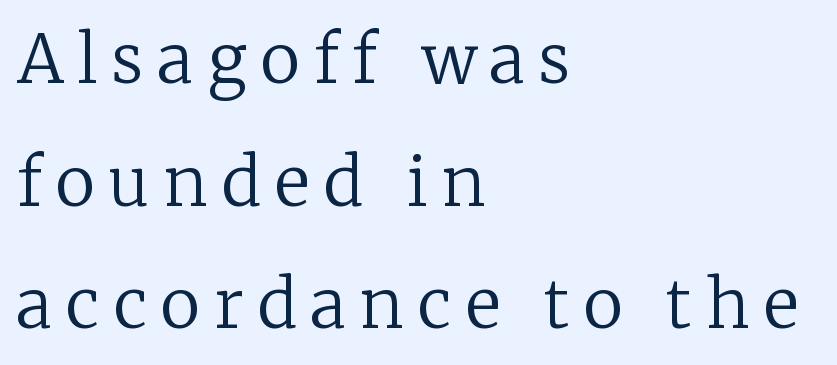
The image shows 67 px regular-weight serif type, upright; set left-aligned, line spacing 1.83x, unusually wide letter spacing (+0.21 em), not underlined; low stroke contrast and a medium x-height.
